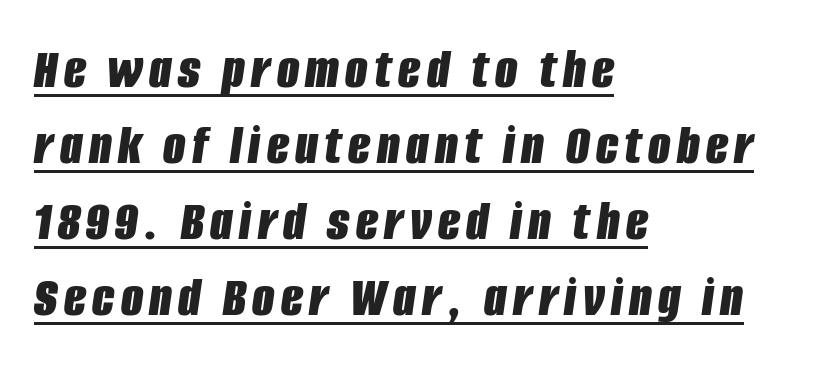
{"italic": "yes", "lean": "right", "slant_degrees": 8, "bold": "yes", "weight": "bold", "width": "condensed", "stroke_contrast": "low", "x_height": "large", "monospaced": "no", "underline": "yes", "align": "left", "line_spacing": "normal", "line_spacing_ratio": 1.31, "glyph_px": 58}
